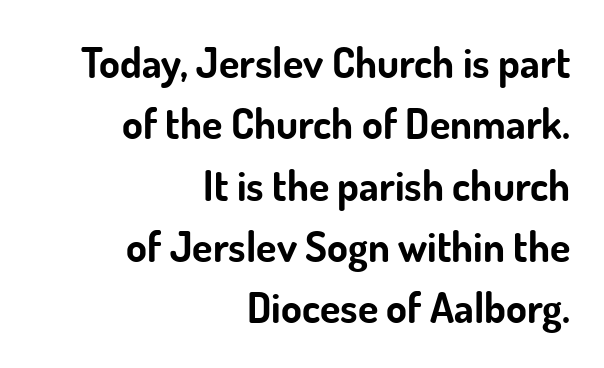
{"serif": "no", "italic": "no", "bold": "yes", "weight": "bold", "width": "normal", "stroke_contrast": "low", "x_height": "small", "monospaced": "no", "underline": "no", "align": "right", "line_spacing": "normal", "line_spacing_ratio": 1.46, "letter_spacing": "normal", "letter_spacing_em": 0.0, "glyph_px": 42}
